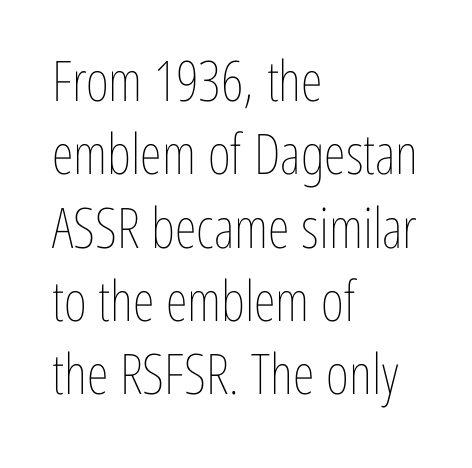
The tracking reads as untouched default to a designer's eye. Nothing heavy about these letters — not bold at all. In terms of leading, this rendering sits right in the middle. Proportional: the letters do not fall into vertical columns. Nobody drew a line under any word here.
